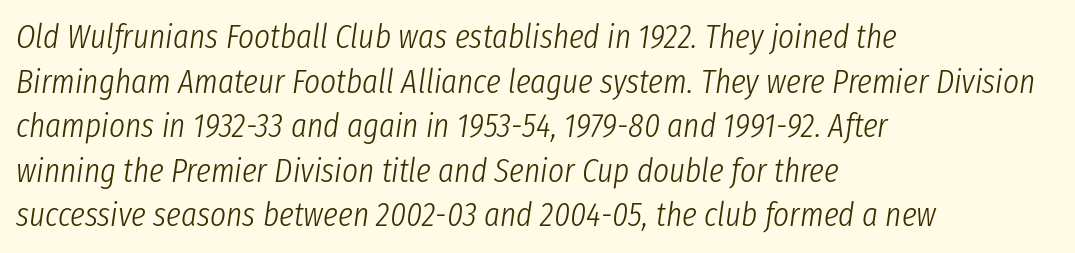
{"italic": "yes", "lean": "right", "slant_degrees": 8, "bold": "no", "weight": "light", "width": "condensed", "stroke_contrast": "low", "x_height": "medium", "monospaced": "no", "underline": "no", "align": "left", "line_spacing": "normal", "line_spacing_ratio": 1.31, "letter_spacing": "normal", "letter_spacing_em": 0.0, "glyph_px": 34}
